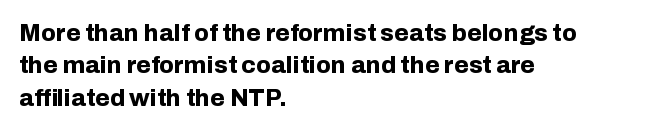
{"italic": "no", "bold": "yes", "underline": "no", "align": "left", "line_spacing": "normal", "line_spacing_ratio": 1.35, "letter_spacing": "normal", "letter_spacing_em": 0.0, "glyph_px": 24}
